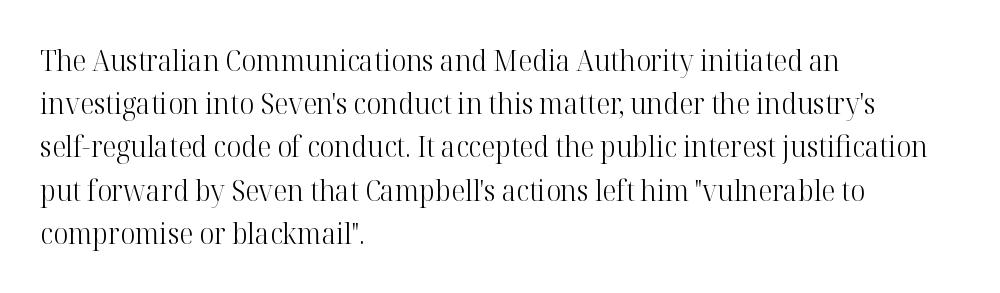
{"serif": "yes", "italic": "no", "bold": "no", "weight": "light", "width": "normal", "stroke_contrast": "high", "x_height": "medium", "monospaced": "no", "underline": "no", "align": "left", "line_spacing": "normal", "line_spacing_ratio": 1.49, "letter_spacing": "normal", "letter_spacing_em": 0.0, "glyph_px": 29}
